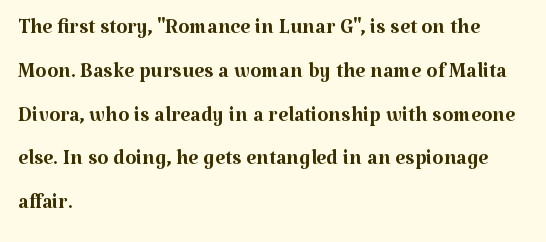
Q: Is the text bold? A: No.
Q: Is the text italic (slanted)? A: No, it is upright.
Q: Is the typeface a serif or a sans-serif typeface? A: Serif.
Q: Is the text underlined? A: No.
Q: How is the paragraph aligned? A: Left-aligned.
Q: Is the spacing between letters normal or unusually wide? A: Normal.
Q: Is the spacing between lines tight, normal or loose? A: Normal.
Q: Width (condensed, normal, or wide)? A: Normal.
Q: Stroke contrast? A: Medium.
Q: x-height? A: Medium.
Q: Monospaced? A: No.
